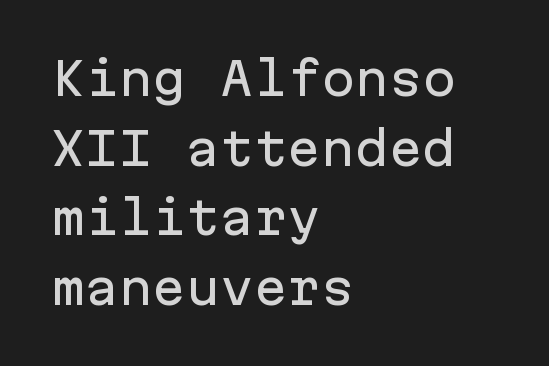
The image shows 45 px sans-serif type, upright, monospaced; set left-aligned, normal line spacing (1.55x), normal letter spacing, not underlined; low stroke contrast and a medium x-height.
